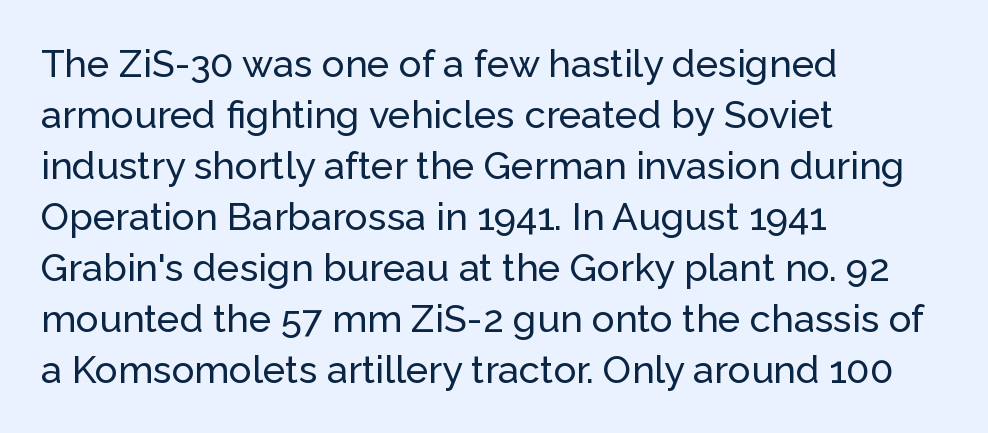
Q: Is the text italic (slanted)? A: No, it is upright.
Q: Is the typeface a serif or a sans-serif typeface? A: Sans-serif.
Q: Is the text underlined? A: No.
Q: How is the paragraph aligned? A: Left-aligned.
Q: Is the spacing between letters normal or unusually wide? A: Normal.
Q: Is the spacing between lines tight, normal or loose? A: Normal.
Q: Width (condensed, normal, or wide)? A: Normal.
Q: Stroke contrast? A: Low.
Q: x-height? A: Medium.
Q: Monospaced? A: No.
